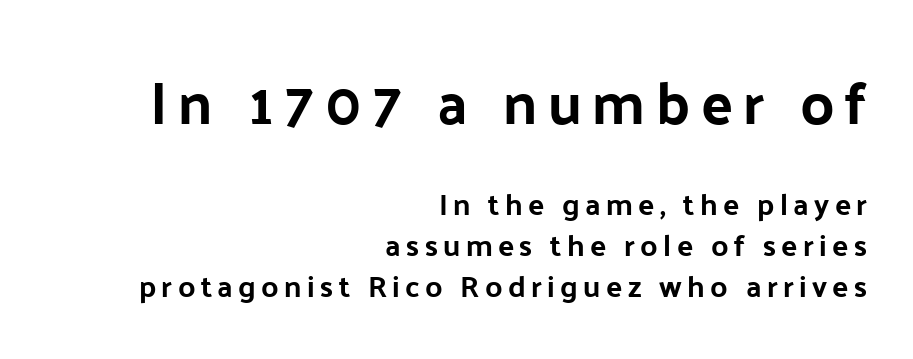
Has an underline been added? It has not. Which margin do the lines hug? The right one — the left edge is uneven. Each letter keeps its own natural width here, so spacing adapts to shape. Leading: standard. A roman cut, with each character standing at attention. The glyphs in this specimen are sans serif.
